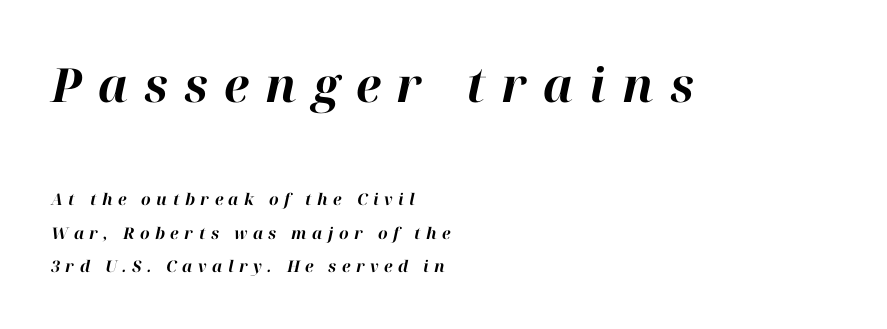
The rendering anchors every line to the left-hand side. Notice how the stems are inclined rather than vertical — that's the hallmark of italics. Spacing verdict: proportional, widths tailored to each character. Students, this is bold: see how much ink each stroke carries. The strip under each line holds only bare page.
